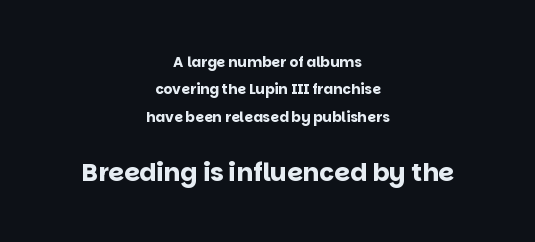
Q: Is the text bold? A: Yes.
Q: Is the text italic (slanted)? A: No, it is upright.
Q: Is the text underlined? A: No.
Q: How is the paragraph aligned? A: Centered.
Q: Is the spacing between letters normal or unusually wide? A: Normal.
Q: Is the spacing between lines tight, normal or loose? A: Loose.
Q: Which block of text is set in a larger size, the first (top) or the second (bottom)? A: The second (bottom) one.
